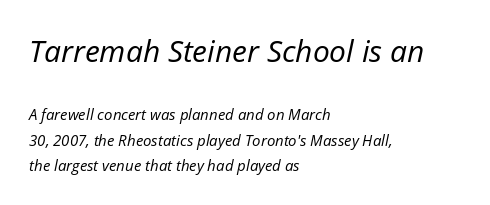
{"italic": "yes", "lean": "right", "slant_degrees": 12, "bold": "no", "weight": "regular", "width": "normal", "stroke_contrast": "low", "x_height": "medium", "monospaced": "no", "underline": "no", "align": "left", "line_spacing": "normal", "line_spacing_ratio": 1.68, "letter_spacing": "normal", "letter_spacing_em": 0.0, "larger_block": "first", "size_ratio": 2.0, "glyph_px": 30}
